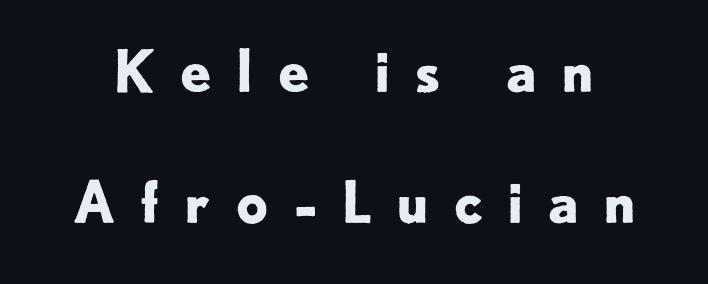
The image shows 57 px bold sans-serif type, upright; set loose line spacing (2.3x), unusually wide letter spacing (+0.41 em), not underlined; low stroke contrast and a small x-height.
